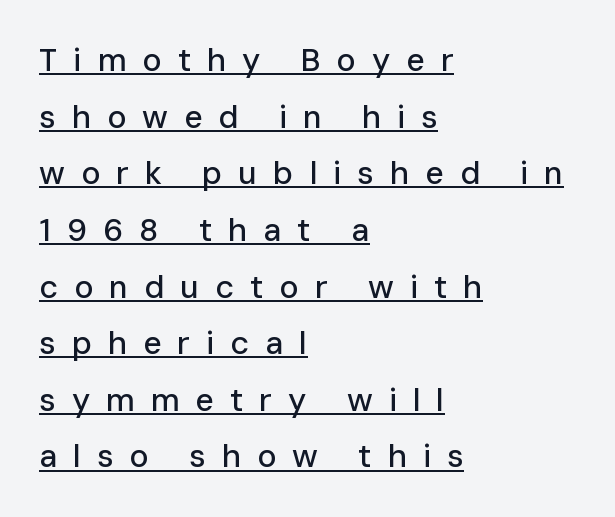
The image shows 32 px sans-serif type, upright; set left-aligned, line spacing 1.77x, unusually wide letter spacing (+0.5 em), underlined; low stroke contrast and a medium x-height.
